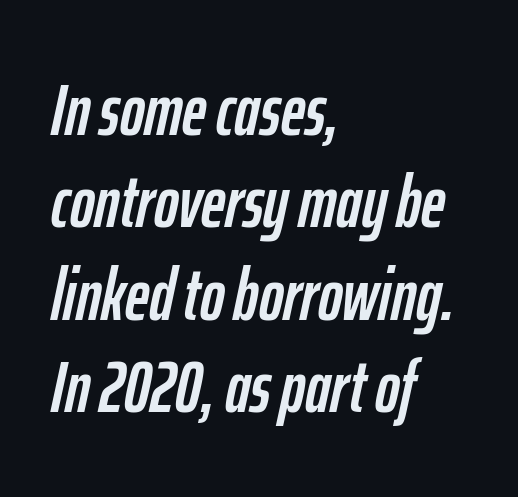
Q: Is the text italic (slanted)? A: Yes, it leans right by about 12 degrees.
Q: Is the text underlined? A: No.
Q: How is the paragraph aligned? A: Left-aligned.
Q: Is the spacing between letters normal or unusually wide? A: Normal.
Q: Is the spacing between lines tight, normal or loose? A: Normal.
Q: Width (condensed, normal, or wide)? A: Condensed.
Q: Stroke contrast? A: Low.
Q: x-height? A: Medium.
Q: Monospaced? A: No.
